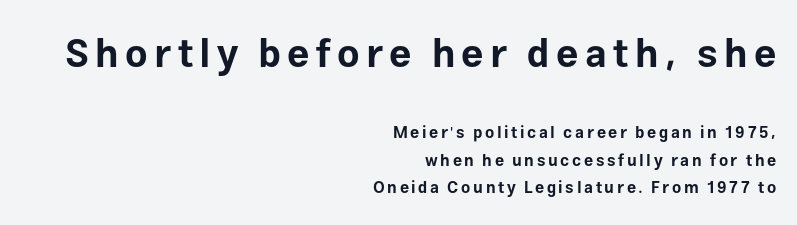
Weight check: bold — yes, fully. The face used here is a sans, in the tradition of grotesques and geometrics. The letters advance in unequal steps, a hallmark of proportional type. Notice how the stems are strictly vertical — no italics here.
